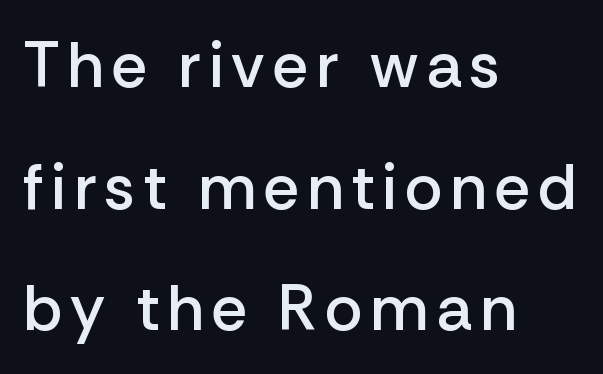
Q: Is the text bold? A: Semi-bold.
Q: Is the text italic (slanted)? A: No, it is upright.
Q: Is the typeface a serif or a sans-serif typeface? A: Sans-serif.
Q: Is the text underlined? A: No.
Q: How is the paragraph aligned? A: Left-aligned.
Q: Is the spacing between lines tight, normal or loose? A: Loose.
Q: Width (condensed, normal, or wide)? A: Normal.
Q: Stroke contrast? A: Low.
Q: x-height? A: Medium.
Q: Monospaced? A: No.
